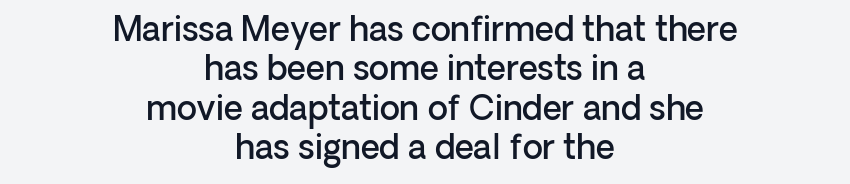
The font is running at a semibold setting, under full bold. In terms of posture, this sample is upright. The passage shown is not underscored anywhere. This sample is center-justified, so both line endings float freely.
